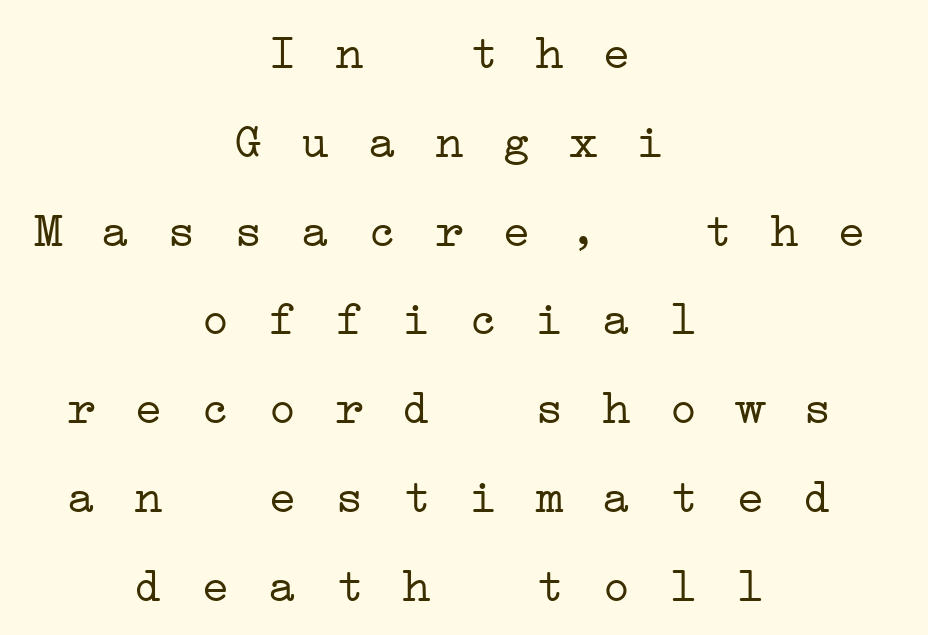
Q: Is the text bold? A: No.
Q: Is the typeface a serif or a sans-serif typeface? A: Serif.
Q: Is the text underlined? A: No.
Q: How is the paragraph aligned? A: Centered.
Q: Width (condensed, normal, or wide)? A: Wide.
Q: Stroke contrast? A: Low.
Q: x-height? A: Medium.
Q: Monospaced? A: Yes.
